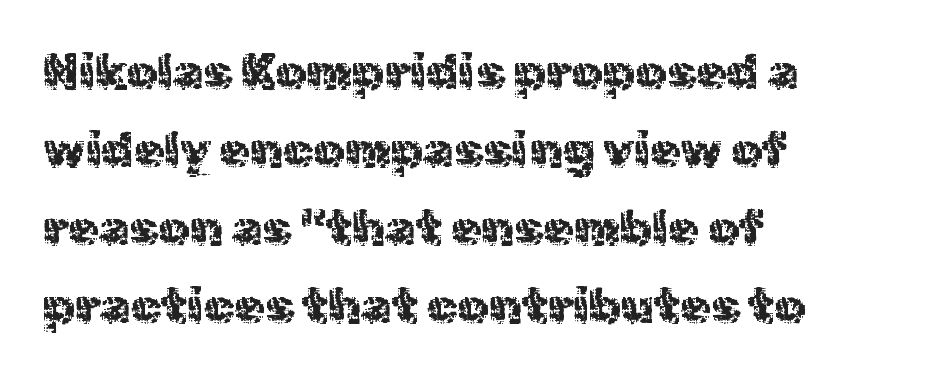
The image shows 49 px regular-weight sans-serif type, upright; set left-aligned, normal line spacing (1.59x), normal letter spacing, not underlined; a medium x-height.
